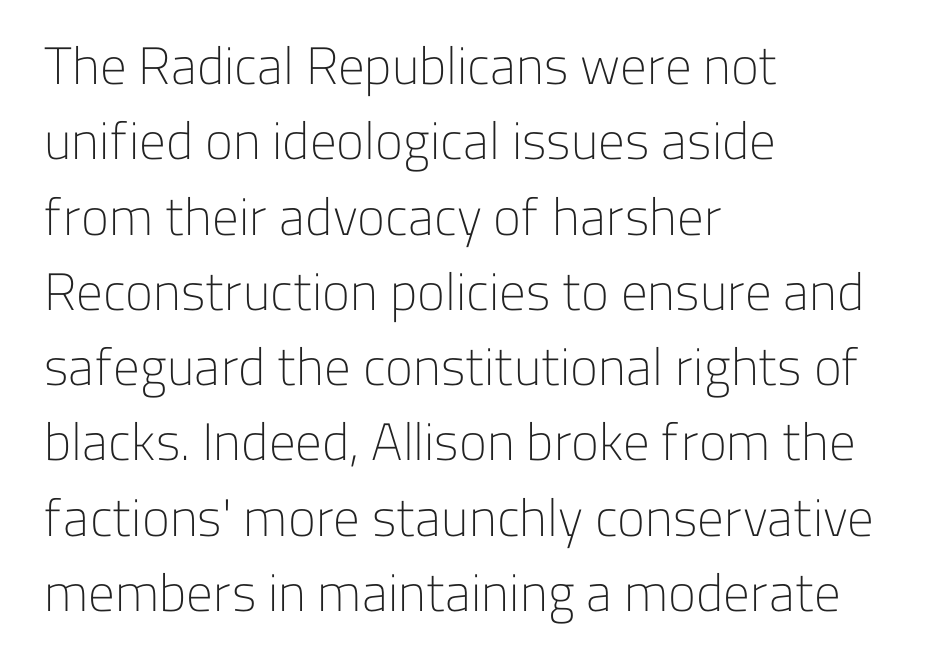
These lines are rendered in a variable-pitch font. Horizontally, the lines are justified to the leading edge only. The typeface chosen for these lines omits serifs. Lines of text with bare space underneath. Think standard paragraph weight, or any step lighter than that.
